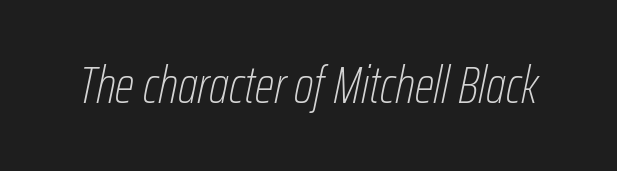
Q: Is the text bold? A: No.
Q: Is the text italic (slanted)? A: Yes, it leans right by about 12 degrees.
Q: Is the text underlined? A: No.
Q: Is the spacing between letters normal or unusually wide? A: Normal.
Q: Width (condensed, normal, or wide)? A: Condensed.
Q: Stroke contrast? A: Low.
Q: x-height? A: Medium.
Q: Monospaced? A: No.
